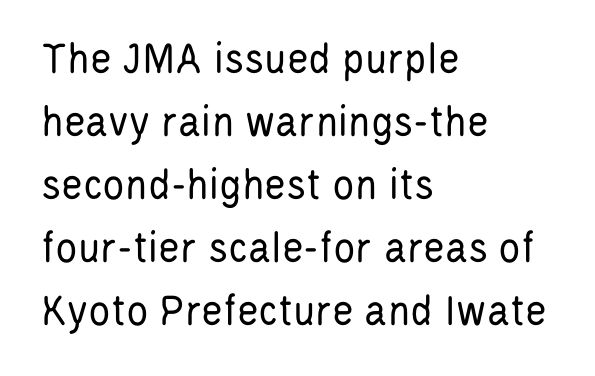
A typesetter would label this face a sans. Glance below the letters and you will spot only blank space. The letterforms sit at book weight or below. The leading is moderate, giving the passage an even texture. In terms of letterspacing, this is plain default setting.
